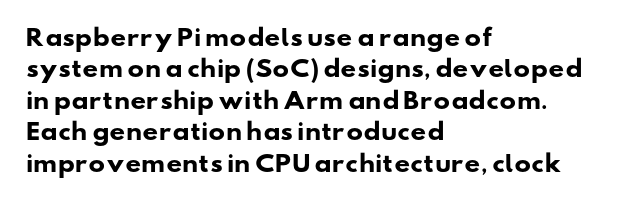
Q: Is the text bold? A: Yes.
Q: Is the text underlined? A: No.
Q: How is the paragraph aligned? A: Left-aligned.
Q: Is the spacing between letters normal or unusually wide? A: Normal.
Q: Is the spacing between lines tight, normal or loose? A: Normal.
